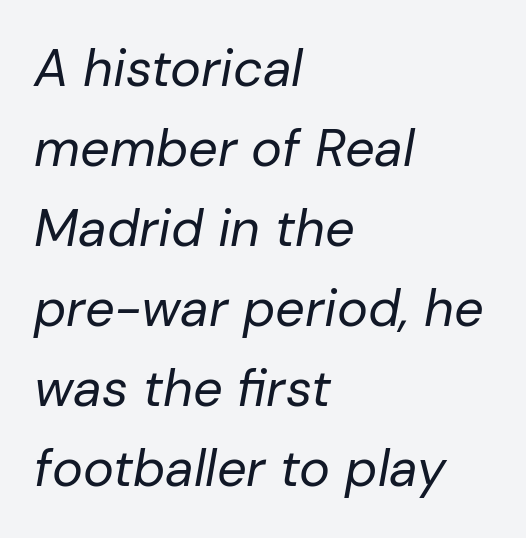
Q: Is the text bold? A: No.
Q: Is the text italic (slanted)? A: Yes, it leans right by about 10 degrees.
Q: Is the text underlined? A: No.
Q: How is the paragraph aligned? A: Left-aligned.
Q: Is the spacing between letters normal or unusually wide? A: Normal.
Q: Is the spacing between lines tight, normal or loose? A: Normal.
Q: Width (condensed, normal, or wide)? A: Normal.
Q: Stroke contrast? A: Low.
Q: x-height? A: Medium.
Q: Monospaced? A: No.
